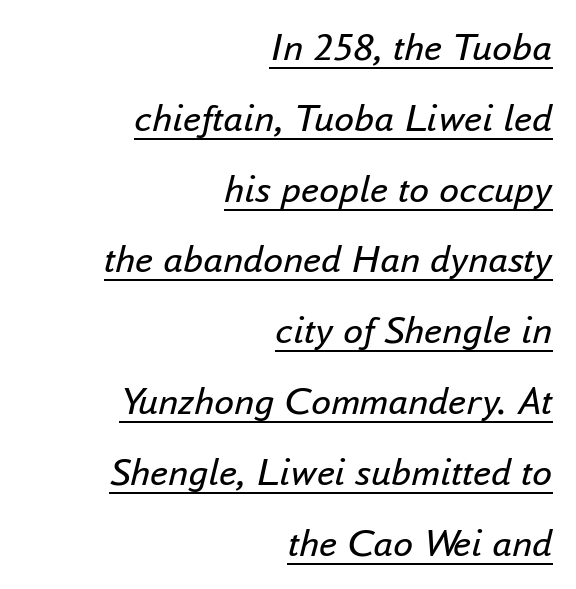
{"italic": "yes", "lean": "right", "slant_degrees": 16, "bold": "no", "weight": "regular", "width": "normal", "stroke_contrast": "low", "x_height": "small", "monospaced": "no", "underline": "yes", "align": "right", "line_spacing_ratio": 1.77, "letter_spacing": "normal", "letter_spacing_em": 0.0, "glyph_px": 40}
